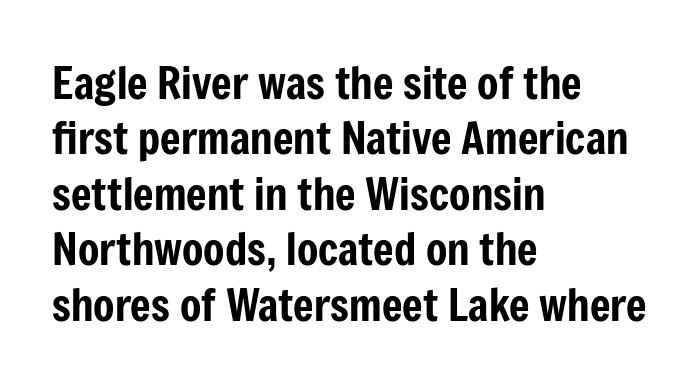
The image shows 44 px condensed sans-serif type, upright; set left-aligned, normal line spacing (1.26x), normal letter spacing, not underlined; low stroke contrast and a medium x-height.
